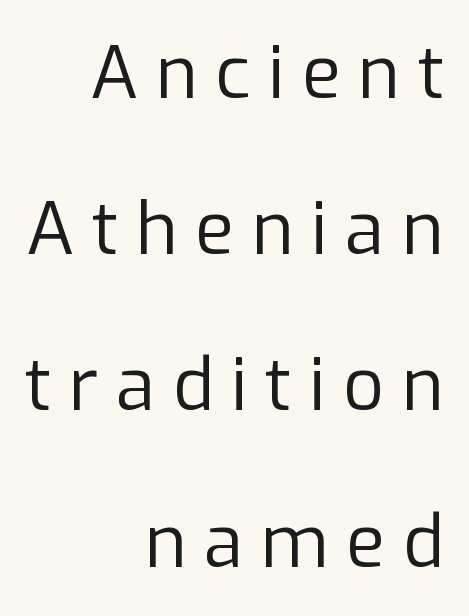
The image shows 72 px regular-weight sans-serif type, upright; set right-aligned, loose line spacing (2.17x), unusually wide letter spacing (+0.24 em), not underlined; low stroke contrast and a medium x-height.
